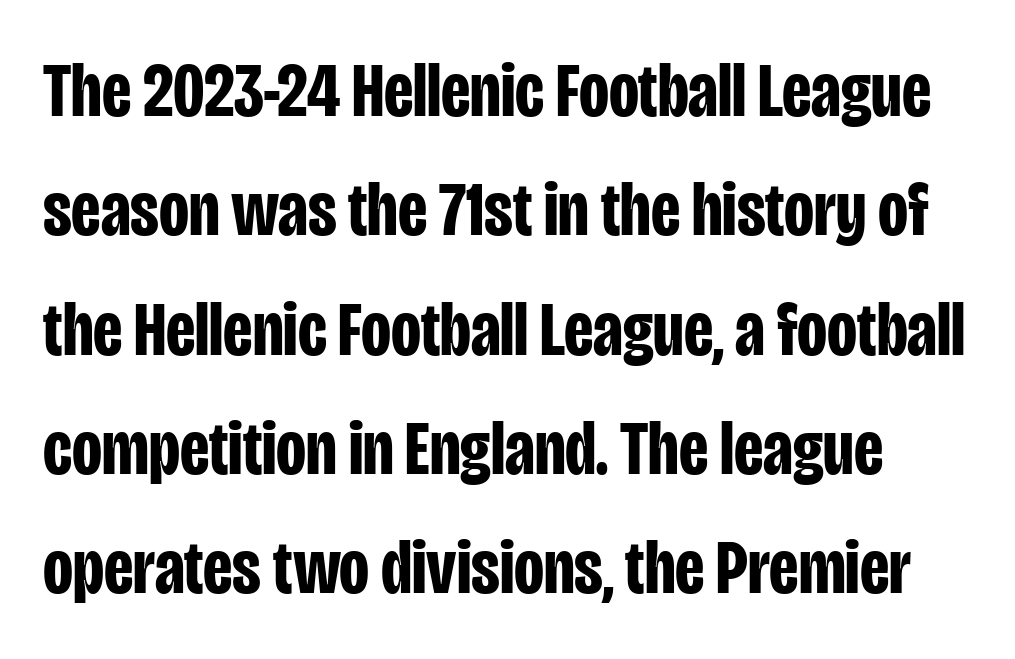
The image shows 78 px bold, condensed sans-serif type, upright; set normal line spacing (1.53x), normal letter spacing, not underlined; low stroke contrast and a large x-height.
